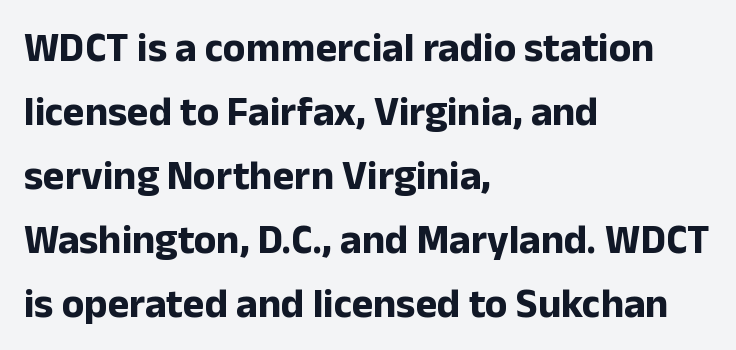
Q: Is the text bold? A: Yes.
Q: Is the text italic (slanted)? A: No, it is upright.
Q: Is the typeface a serif or a sans-serif typeface? A: Sans-serif.
Q: Is the text underlined? A: No.
Q: How is the paragraph aligned? A: Left-aligned.
Q: Is the spacing between letters normal or unusually wide? A: Normal.
Q: Is the spacing between lines tight, normal or loose? A: Normal.
Q: Width (condensed, normal, or wide)? A: Normal.
Q: Stroke contrast? A: Low.
Q: x-height? A: Medium.
Q: Monospaced? A: No.
